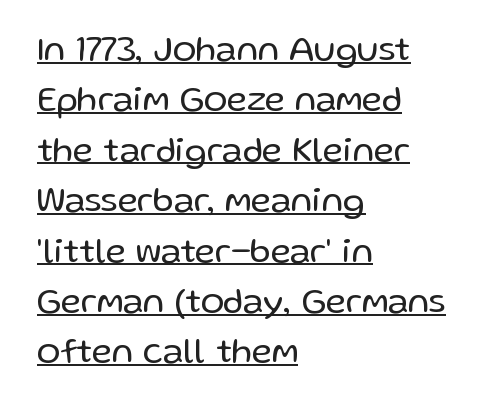
The image shows 35 px regular-weight sans-serif type, upright; set left-aligned, normal line spacing (1.44x), normal letter spacing, underlined; low stroke contrast and a medium x-height.
